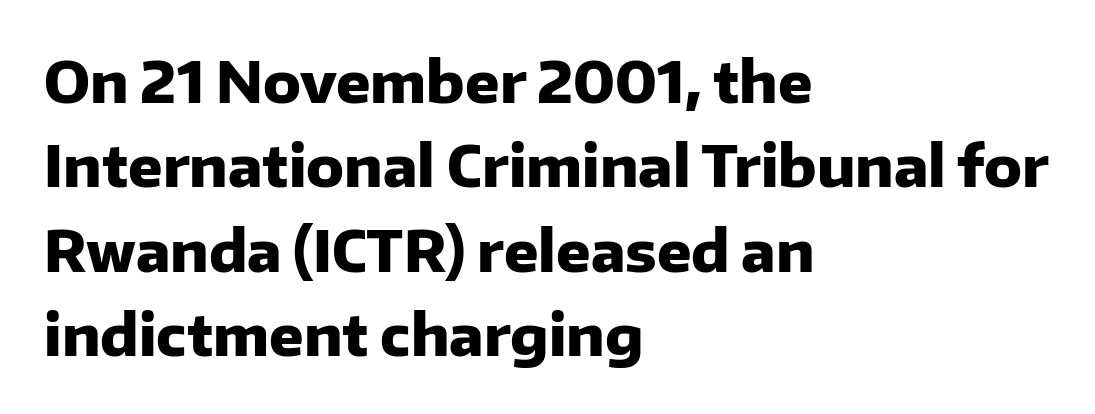
{"serif": "no", "italic": "no", "bold": "yes", "weight": "heavy", "width": "normal", "stroke_contrast": "low", "x_height": "medium", "monospaced": "no", "underline": "no", "align": "left", "line_spacing": "normal", "line_spacing_ratio": 1.48, "letter_spacing": "normal", "letter_spacing_em": 0.0, "glyph_px": 57}
